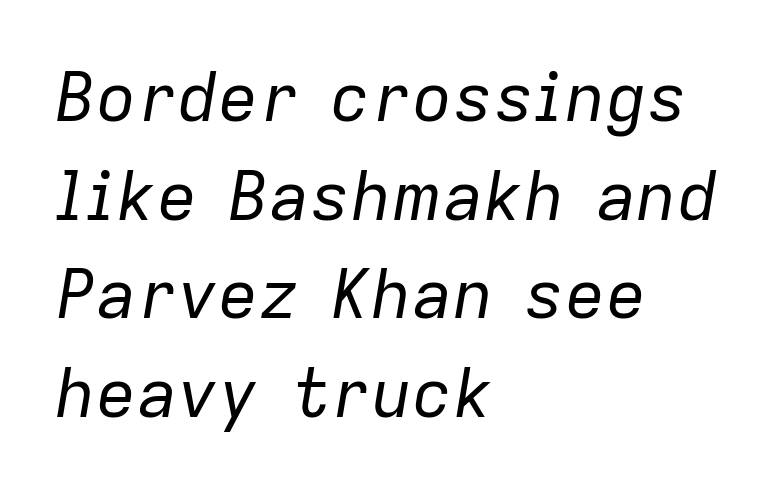
{"italic": "yes", "lean": "right", "slant_degrees": 9, "bold": "no", "weight": "regular", "width": "normal", "stroke_contrast": "low", "x_height": "medium", "monospaced": "no", "underline": "no", "align": "left", "line_spacing": "normal", "line_spacing_ratio": 1.45, "letter_spacing": "normal", "letter_spacing_em": 0.0, "glyph_px": 68}
